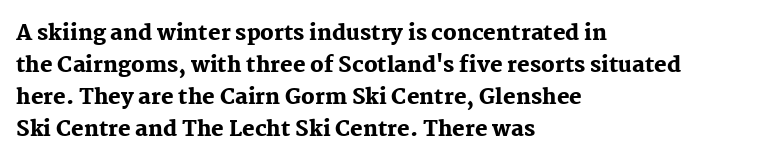
The image shows 21 px bold type, upright; set left-aligned, normal line spacing (1.52x), normal letter spacing, not underlined.
